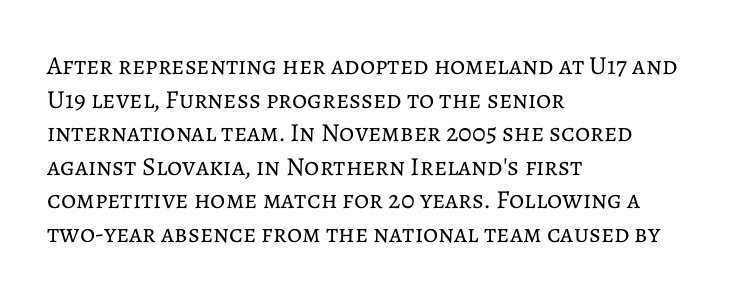
Q: Is the text bold? A: No.
Q: Is the text italic (slanted)? A: No, it is upright.
Q: Is the text underlined? A: No.
Q: How is the paragraph aligned? A: Left-aligned.
Q: Is the spacing between letters normal or unusually wide? A: Normal.
Q: Is the spacing between lines tight, normal or loose? A: Normal.
